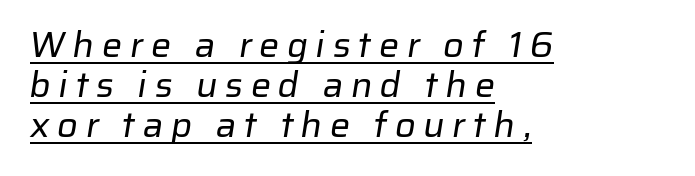
The image shows 36 px regular-weight sans-serif type; set left-aligned, tight line spacing (1.11x), unusually wide letter spacing (+0.21 em), underlined; low stroke contrast and a medium x-height.
